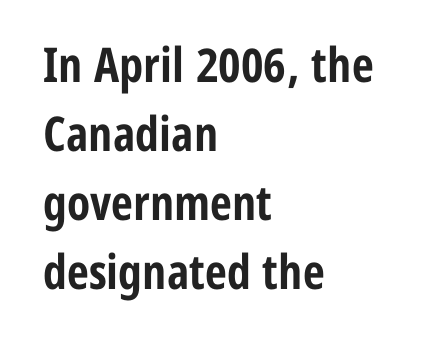
Alignment: flush left. Posture: vertical. The letters are bold, with thick, heavy strokes. The letters advance in unequal steps, a hallmark of proportional type.
